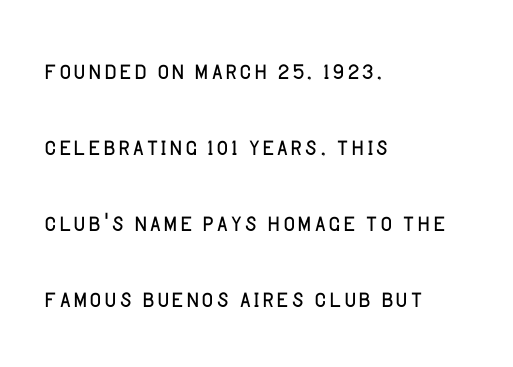
A typesetter would call this zero additional tracking. Posture: upright roman. Each new line begins a long way beneath the previous one. Line starts are locked; line ends wander. Just letters on the line, the space beneath them empty. The typesetting does not lean heavy: it is not bold.
